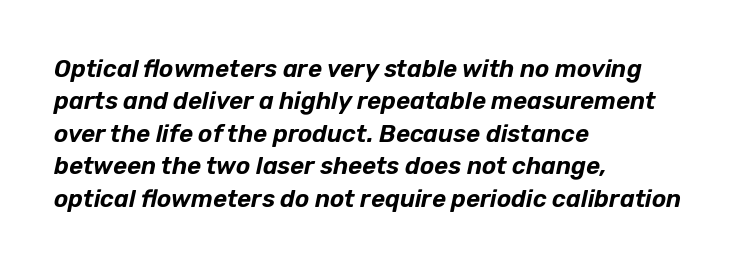
Q: Is the text italic (slanted)? A: Yes, it leans right by about 12 degrees.
Q: Is the text underlined? A: No.
Q: How is the paragraph aligned? A: Left-aligned.
Q: Is the spacing between letters normal or unusually wide? A: Normal.
Q: Is the spacing between lines tight, normal or loose? A: Normal.
